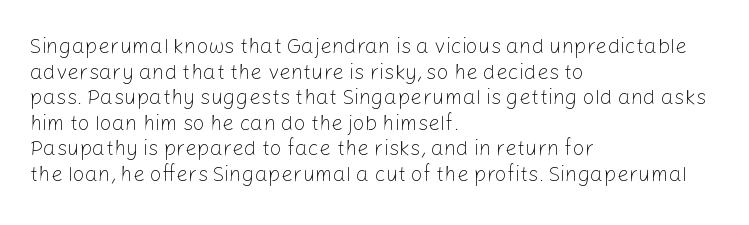
The image shows 21 px text type, upright; set left-aligned, line spacing 1.22x, normal letter spacing, not underlined.
